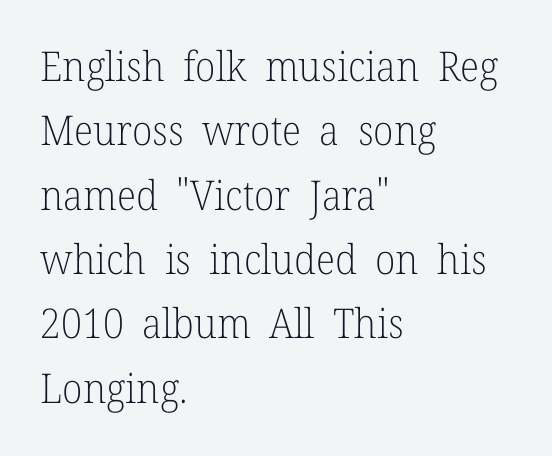
Serif or sans? Serif — the stroke terminals have little feet. Any mark beneath the type? The region is blank. Looks like regular typesetting: each glyph gets only the width it needs. Evenly set lines give the paragraph a standard silhouette.
